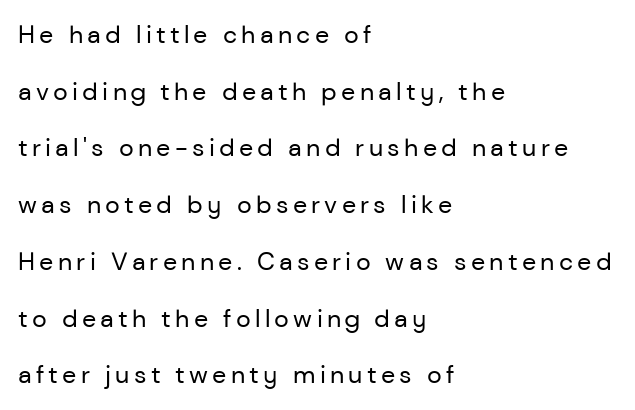
{"italic": "no", "bold": "no", "underline": "no", "align": "left", "line_spacing": "loose", "line_spacing_ratio": 2.27, "glyph_px": 25}
